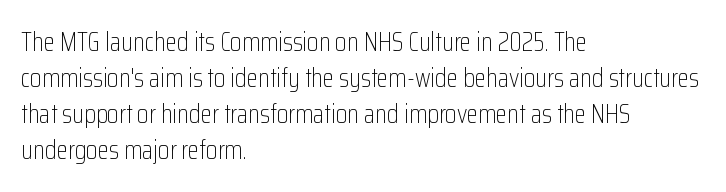
The image shows 26 px text type, upright; set left-aligned, normal line spacing (1.38x), normal letter spacing, not underlined.
